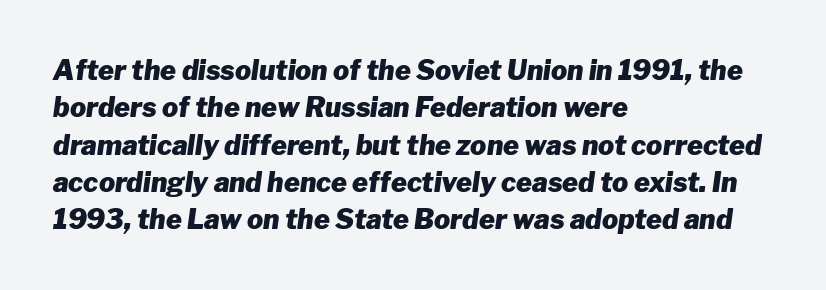
Q: Is the text bold? A: Yes.
Q: Is the text italic (slanted)? A: Yes, it leans right by about 8 degrees.
Q: Is the text underlined? A: No.
Q: How is the paragraph aligned? A: Left-aligned.
Q: Is the spacing between letters normal or unusually wide? A: Normal.
Q: Is the spacing between lines tight, normal or loose? A: Normal.
